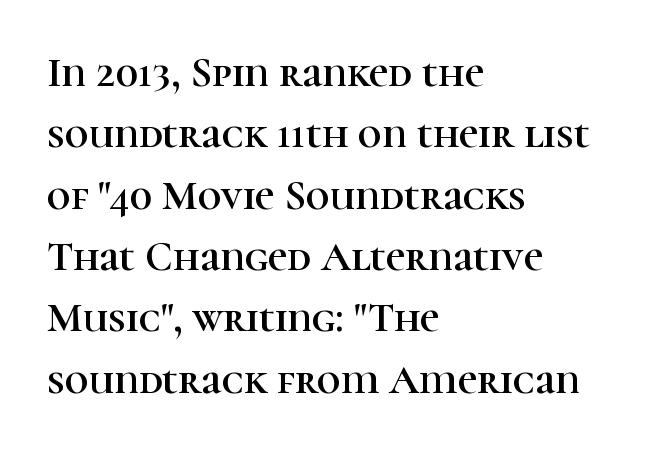
The image shows 42 px serif type, upright; set left-aligned, normal line spacing (1.46x), normal letter spacing, not underlined; high stroke contrast and a medium x-height.
